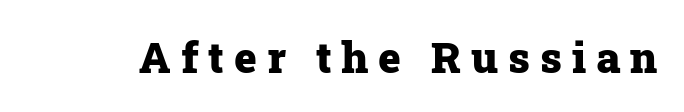
A roman cut, with each character standing at attention. The rendering shows small feet on the letterforms — a serif design. The letters advance in unequal steps, a hallmark of proportional type. Heavy, bold letterforms.
